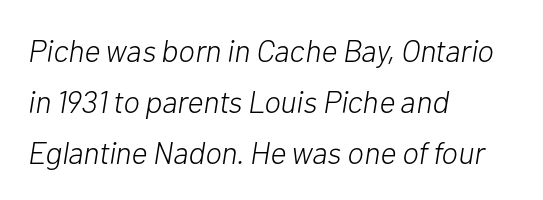
{"italic": "yes", "lean": "right", "slant_degrees": 10, "bold": "no", "weight": "light", "width": "normal", "stroke_contrast": "low", "x_height": "medium", "monospaced": "no", "underline": "no", "align": "left", "line_spacing": "normal", "line_spacing_ratio": 1.64, "letter_spacing": "normal", "letter_spacing_em": 0.0, "glyph_px": 31}
